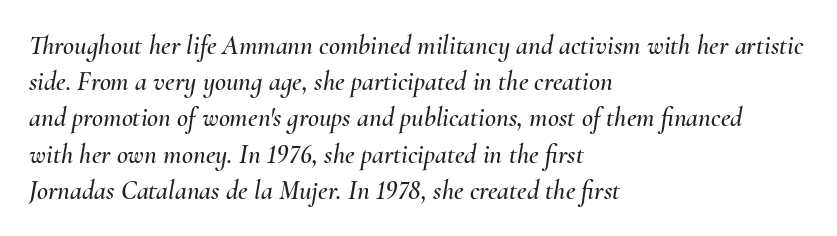
Q: Is the text italic (slanted)? A: Yes, it leans right by about 10 degrees.
Q: Is the text underlined? A: No.
Q: How is the paragraph aligned? A: Left-aligned.
Q: Is the spacing between letters normal or unusually wide? A: Normal.
Q: Is the spacing between lines tight, normal or loose? A: Normal.
